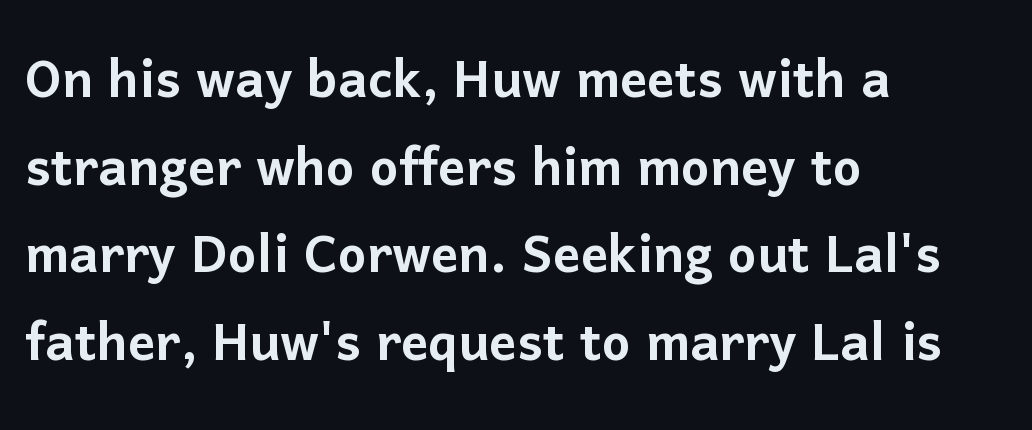
The image shows 68 px sans-serif type, upright; set left-aligned, normal line spacing (1.29x), normal letter spacing, not underlined; low stroke contrast and a medium x-height.
